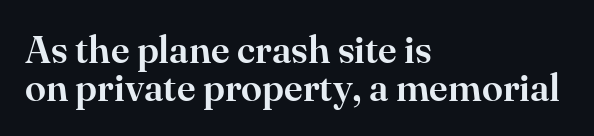
The image shows 38 px serif type, upright; set left-aligned, tight line spacing (0.99x), normal letter spacing, not underlined; high stroke contrast and a small x-height.
